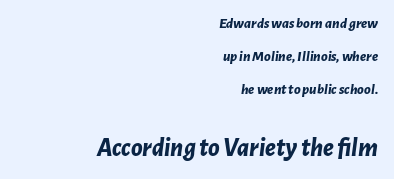
The image shows 26 px bold type, italic (leaning right); set right-aligned, loose line spacing (2.19x), normal letter spacing, not underlined; the second (bottom) block is 1.73x larger.
